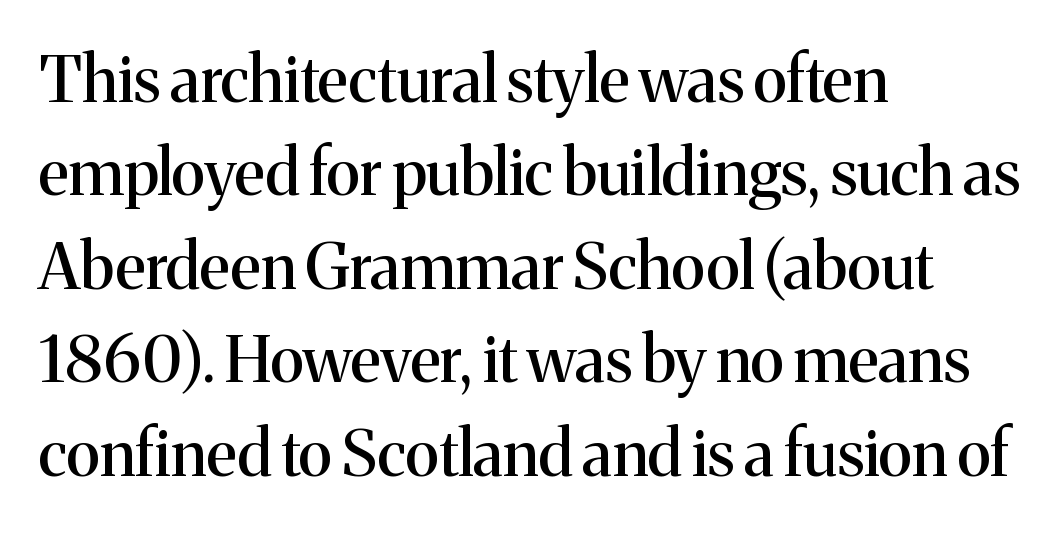
Horizontal bands of white between lines are of average thickness. When letters stand straight like this, we call the style roman or upright. One-word summary of the alignment: left. Check under the words: just untouched page. Varying glyph widths throughout — classic text-font behaviour.
